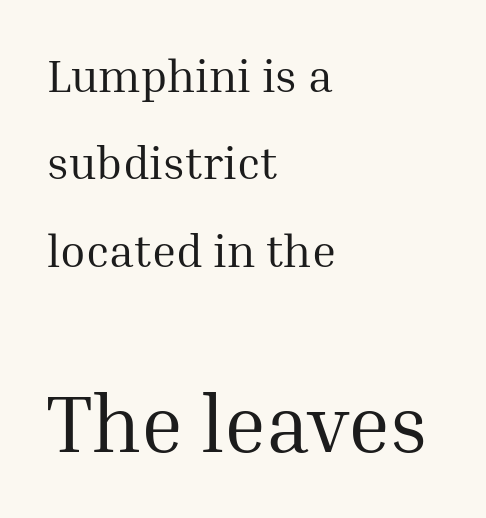
Q: Is the text bold? A: No.
Q: Is the text italic (slanted)? A: No, it is upright.
Q: Is the typeface a serif or a sans-serif typeface? A: Serif.
Q: Is the text underlined? A: No.
Q: How is the paragraph aligned? A: Left-aligned.
Q: Is the spacing between letters normal or unusually wide? A: Normal.
Q: Is the spacing between lines tight, normal or loose? A: Loose.
Q: Which block of text is set in a larger size, the first (top) or the second (bottom)? A: The second (bottom) one.
Q: Width (condensed, normal, or wide)? A: Normal.
Q: Stroke contrast? A: Medium.
Q: x-height? A: Medium.
Q: Monospaced? A: No.
